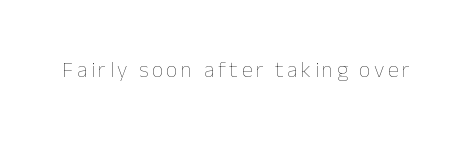
The specimen reads as upright at a glance. The face looks like a standard text weight, possibly lighter. Nobody drew a line under any word here.
